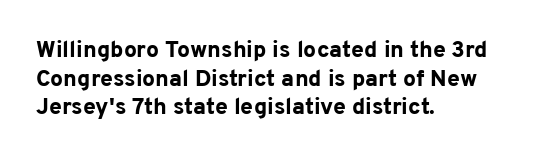
The image shows 23 px bold type, upright; set left-aligned, line spacing 1.24x, normal letter spacing, not underlined.
